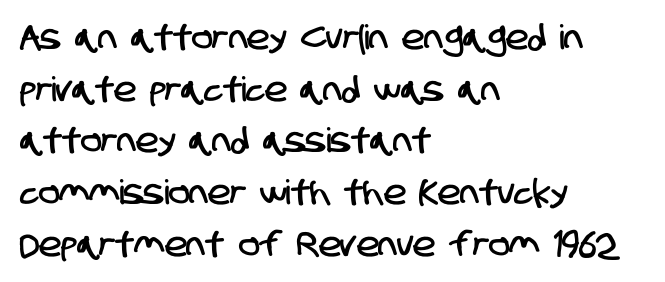
The image shows 34 px condensed sans-serif type; set left-aligned, normal line spacing (1.52x), normal letter spacing, not underlined; low stroke contrast and a large x-height.
